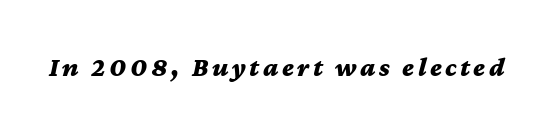
Strokes here are thick enough to call this a true bold. Is the type slanted? Yes — the strokes lean at a clear angle. The baseline area is clear.
